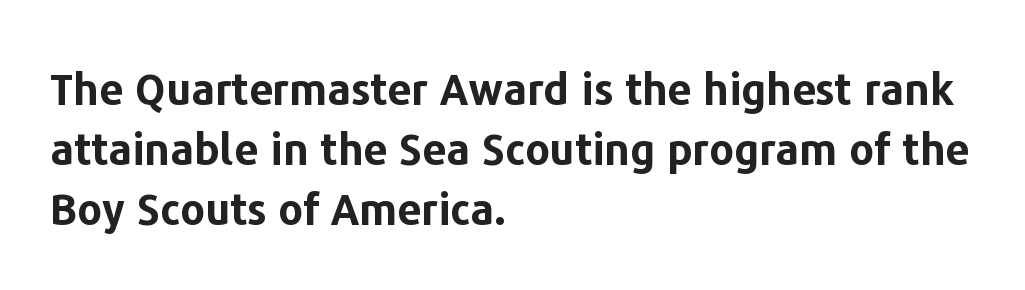
The face used here is proportionally spaced, like ordinary book or web type. Typographically, this falls in the sans-serif category. Layout note: lines flush left. Italic: no, the glyphs are upright roman.
